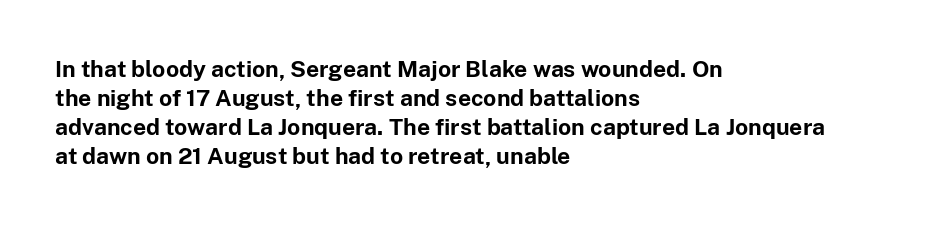
Q: Is the text bold? A: Yes.
Q: Is the text italic (slanted)? A: No, it is upright.
Q: Is the text underlined? A: No.
Q: How is the paragraph aligned? A: Left-aligned.
Q: Is the spacing between letters normal or unusually wide? A: Normal.
Q: Is the spacing between lines tight, normal or loose? A: Normal.
